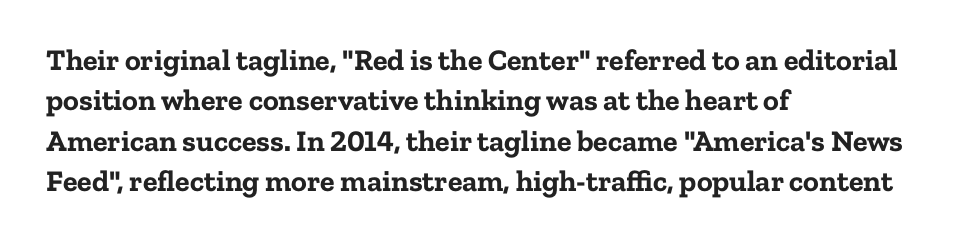
Q: Is the text bold? A: Yes.
Q: Is the text italic (slanted)? A: No, it is upright.
Q: Is the typeface a serif or a sans-serif typeface? A: Serif.
Q: Is the text underlined? A: No.
Q: How is the paragraph aligned? A: Left-aligned.
Q: Is the spacing between letters normal or unusually wide? A: Normal.
Q: Is the spacing between lines tight, normal or loose? A: Normal.
Q: Width (condensed, normal, or wide)? A: Normal.
Q: Stroke contrast? A: Low.
Q: x-height? A: Medium.
Q: Monospaced? A: No.
